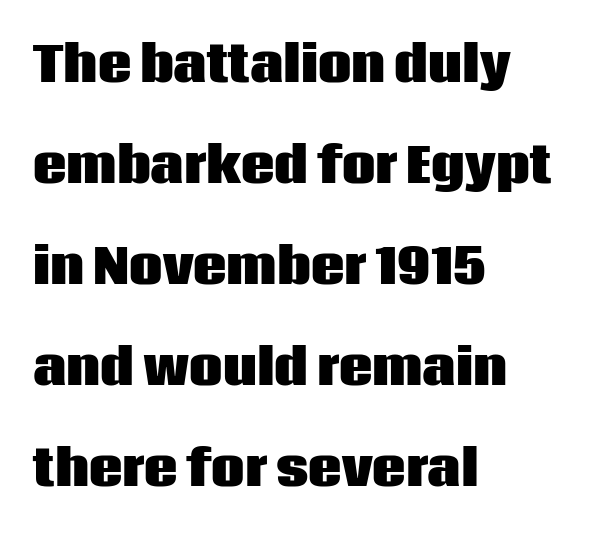
Q: Is the text bold? A: Yes.
Q: Is the text italic (slanted)? A: No, it is upright.
Q: Is the typeface a serif or a sans-serif typeface? A: Sans-serif.
Q: Is the text underlined? A: No.
Q: How is the paragraph aligned? A: Left-aligned.
Q: Is the spacing between letters normal or unusually wide? A: Normal.
Q: Is the spacing between lines tight, normal or loose? A: Loose.
Q: Width (condensed, normal, or wide)? A: Normal.
Q: Stroke contrast? A: Low.
Q: x-height? A: Large.
Q: Monospaced? A: No.
